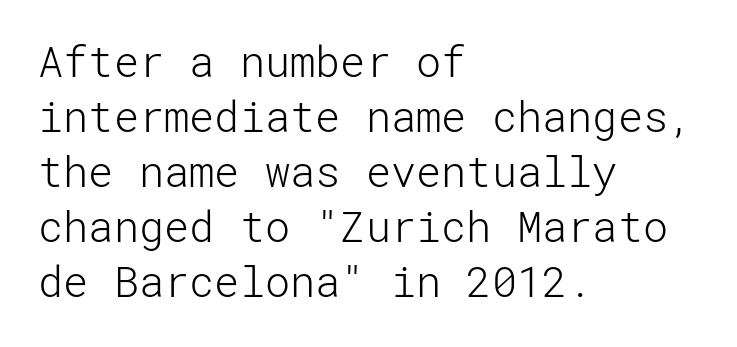
{"serif": "no", "italic": "no", "bold": "no", "weight": "light", "width": "normal", "stroke_contrast": "low", "x_height": "medium", "underline": "no", "align": "left", "line_spacing": "normal", "line_spacing_ratio": 1.31, "letter_spacing": "normal", "letter_spacing_em": 0.0, "glyph_px": 42}
